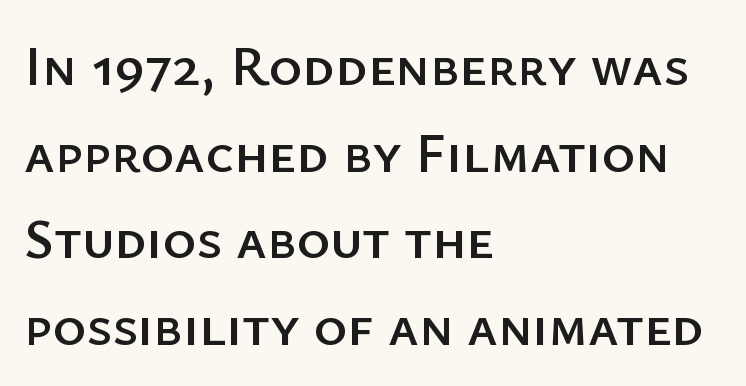
Typeset ragged right — the left edge is the straight one. You could call the tracking neutral — neither tight nor loose. The gap between lines stays unmarked. Reading down the column, the eye jumps a familiar distance to each next line. The typeface chosen for these lines omits serifs.
